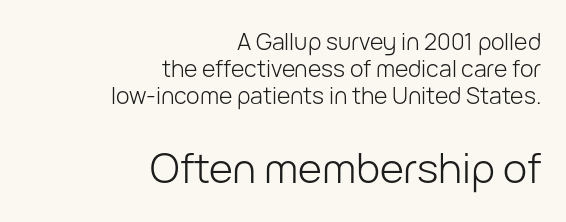
The image shows 41 px light sans-serif type, upright; set right-aligned, line spacing 1.18x, normal letter spacing, not underlined; the second (bottom) block is 1.78x larger; low stroke contrast and a medium x-height.
